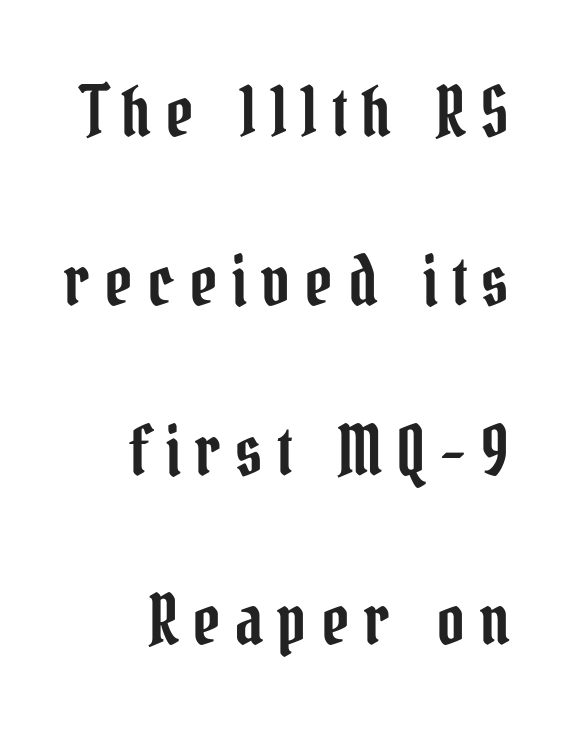
A roman cut, with each character standing at attention. Font category for this specimen: serif. A typesetter would call this proportional, since set widths differ per character. Line ends are locked; line starts wander. Students, observe: this is what heavily led, spacious text looks like.
